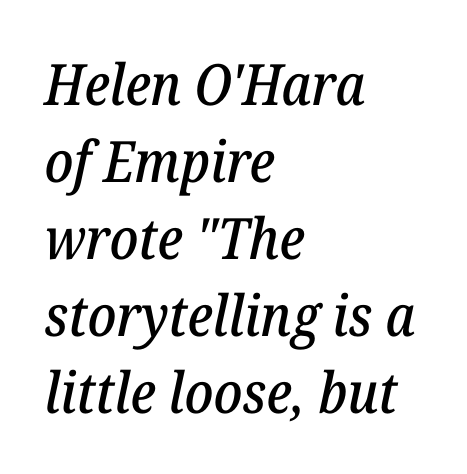
Casual observation: everything's shoved over to the left. In terms of letterform style, serifs are clearly present. How would I describe the line gaps? Plain and ordinary. Any mark beneath the type? The region is blank. How are the letters spaced? Ordinarily, with no added tracking. There's an unmistakable incline to the writing here.
